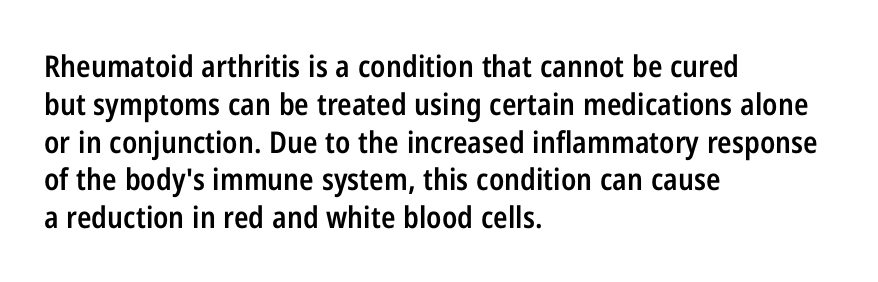
{"serif": "no", "italic": "no", "bold": "semi", "weight": "semibold", "width": "condensed", "stroke_contrast": "low", "x_height": "medium", "monospaced": "no", "underline": "no", "align": "left", "line_spacing": "normal", "line_spacing_ratio": 1.26, "letter_spacing": "normal", "letter_spacing_em": 0.0, "glyph_px": 30}
